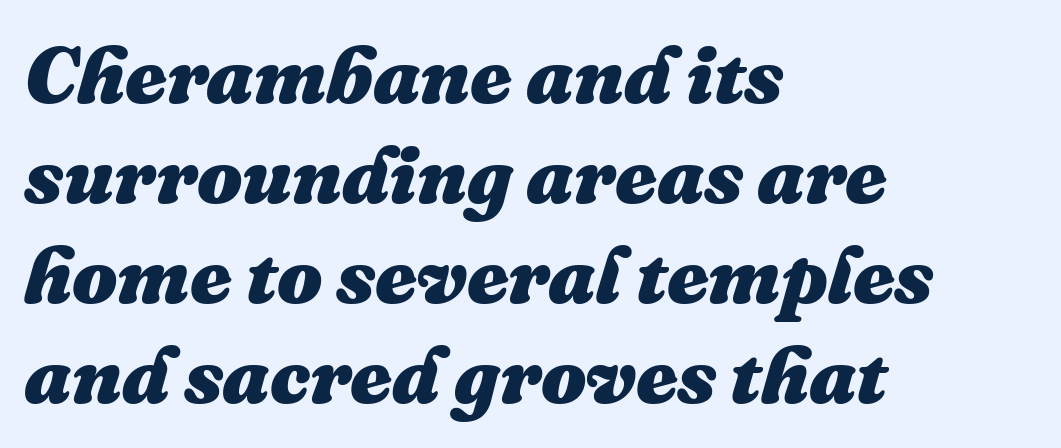
{"italic": "yes", "lean": "right", "slant_degrees": 16, "bold": "yes", "weight": "heavy", "width": "normal", "stroke_contrast": "medium", "x_height": "medium", "monospaced": "no", "underline": "no", "align": "left", "line_spacing": "normal", "line_spacing_ratio": 1.25, "letter_spacing": "normal", "letter_spacing_em": 0.0, "glyph_px": 80}
